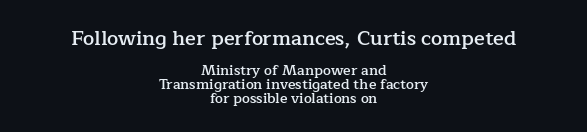
Do the letters lean? They stand straight. Descender tails drop into unmarked territory. Caption: standard tracking, unaltered. Here the first block reads like a headline and the second like body copy. Horizontal alignment here is central, giving a formal, balanced look.
